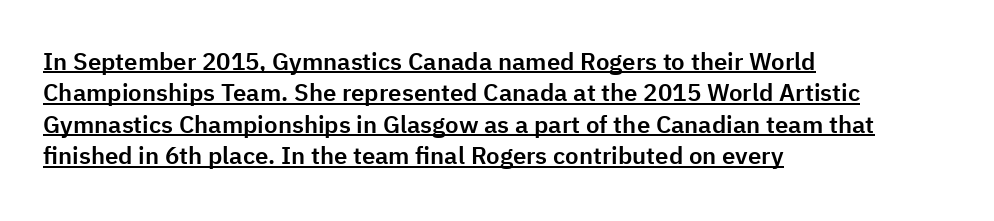
Q: Is the text italic (slanted)? A: No, it is upright.
Q: Is the text underlined? A: Yes.
Q: How is the paragraph aligned? A: Left-aligned.
Q: Is the spacing between letters normal or unusually wide? A: Normal.
Q: Is the spacing between lines tight, normal or loose? A: Normal.
